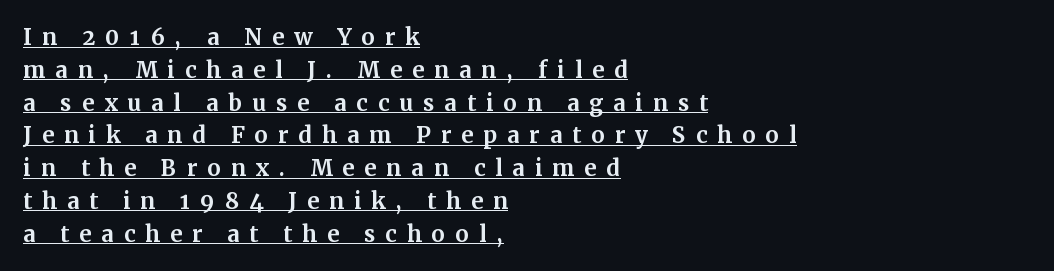
{"italic": "no", "bold": "yes", "underline": "yes", "align": "left", "line_spacing": "normal", "line_spacing_ratio": 1.49, "letter_spacing": "wide", "letter_spacing_em": 0.45, "glyph_px": 22}
